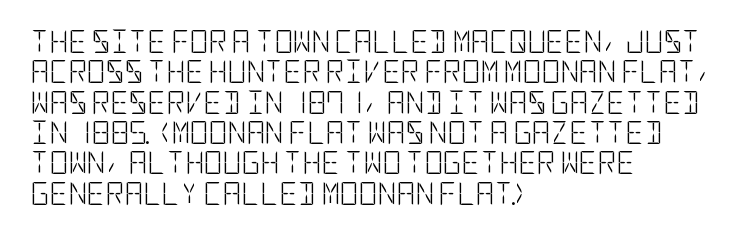
The image shows 23 px text type, upright; set left-aligned, normal line spacing (1.32x), normal letter spacing, not underlined.
